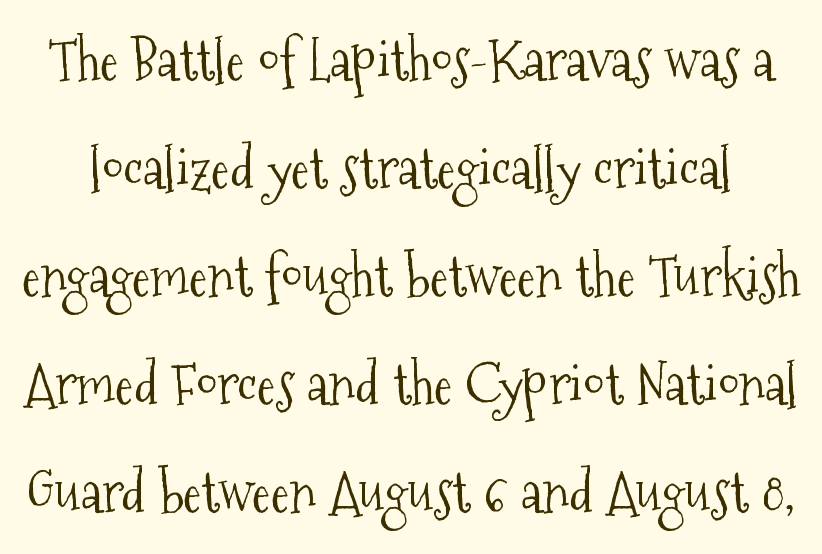
Q: Is the text bold? A: No.
Q: Is the text italic (slanted)? A: No, it is upright.
Q: Is the typeface a serif or a sans-serif typeface? A: Serif.
Q: Is the text underlined? A: No.
Q: Is the spacing between letters normal or unusually wide? A: Normal.
Q: Is the spacing between lines tight, normal or loose? A: Loose.
Q: Width (condensed, normal, or wide)? A: Condensed.
Q: Stroke contrast? A: Medium.
Q: x-height? A: Medium.
Q: Monospaced? A: No.
